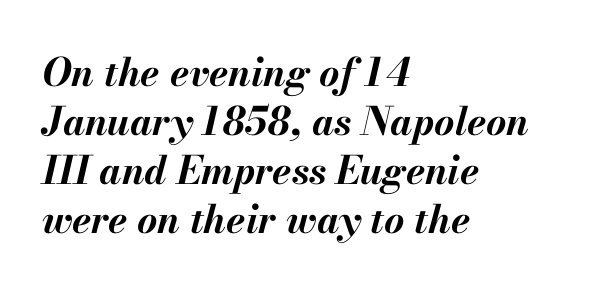
Q: Is the text bold? A: Yes.
Q: Is the text italic (slanted)? A: Yes, it leans right by about 13 degrees.
Q: Is the text underlined? A: No.
Q: How is the paragraph aligned? A: Left-aligned.
Q: Is the spacing between letters normal or unusually wide? A: Normal.
Q: Is the spacing between lines tight, normal or loose? A: Normal.
Q: Width (condensed, normal, or wide)? A: Normal.
Q: Stroke contrast? A: Medium.
Q: x-height? A: Small.
Q: Monospaced? A: No.
